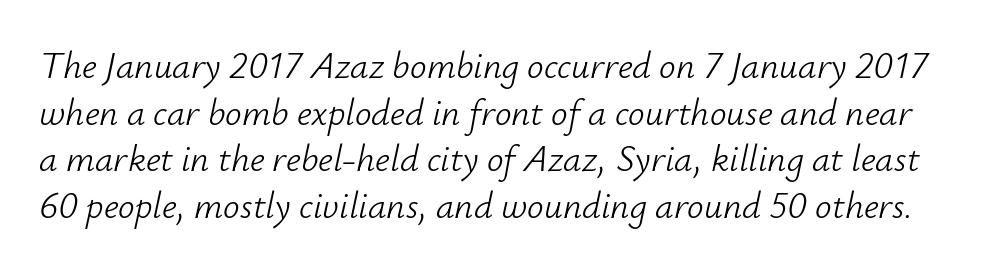
Q: Is the text bold? A: No.
Q: Is the text italic (slanted)? A: Yes, it leans right by about 12 degrees.
Q: Is the text underlined? A: No.
Q: Is the spacing between letters normal or unusually wide? A: Normal.
Q: Is the spacing between lines tight, normal or loose? A: Normal.
Q: Width (condensed, normal, or wide)? A: Normal.
Q: Stroke contrast? A: Low.
Q: x-height? A: Small.
Q: Monospaced? A: No.
